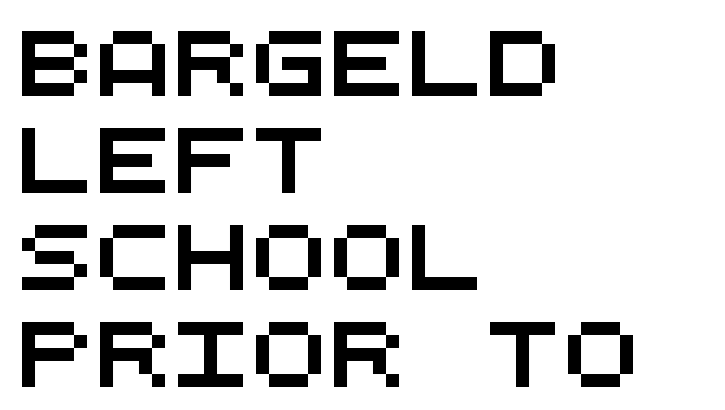
Regarding serifs, this sample does without them. You could count columns in this text — the font is strictly monospaced. The zone under the glyphs is completely vacant. Tracking here is standard; glyphs follow each other at the usual distance. The lines sit at an ordinary, default distance from one another. The rendering anchors every line to the left-hand side.
